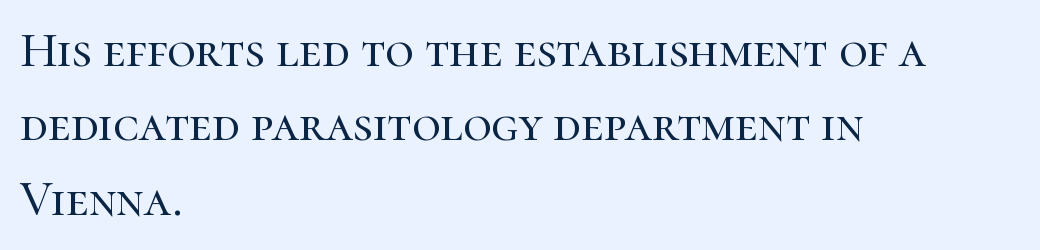
The image shows 49 px serif type, upright; set left-aligned, normal line spacing (1.52x), normal letter spacing, not underlined; high stroke contrast and a medium x-height.
